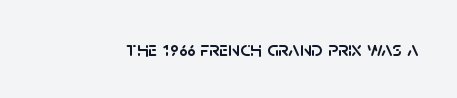
{"italic": "no", "underline": "no", "letter_spacing": "normal", "letter_spacing_em": 0.0, "glyph_px": 21}
